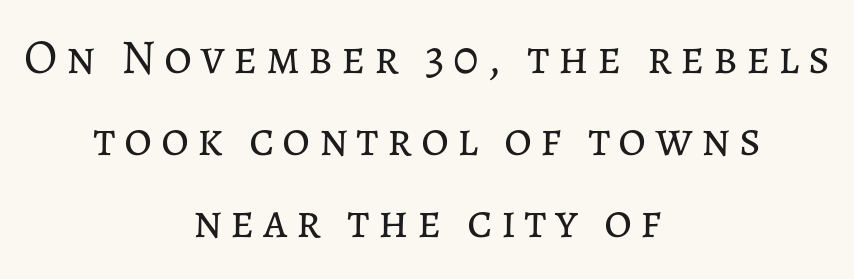
{"italic": "no", "bold": "no", "weight": "regular", "width": "normal", "stroke_contrast": "low", "x_height": "medium", "monospaced": "no", "underline": "no", "align": "center", "line_spacing_ratio": 1.71, "glyph_px": 48}
